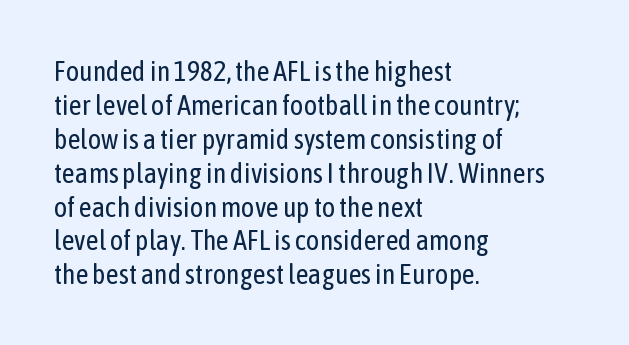
The image shows 28 px regular-weight, condensed sans-serif type, upright; set left-aligned, line spacing 1.21x, normal letter spacing, not underlined; low stroke contrast and a medium x-height.
